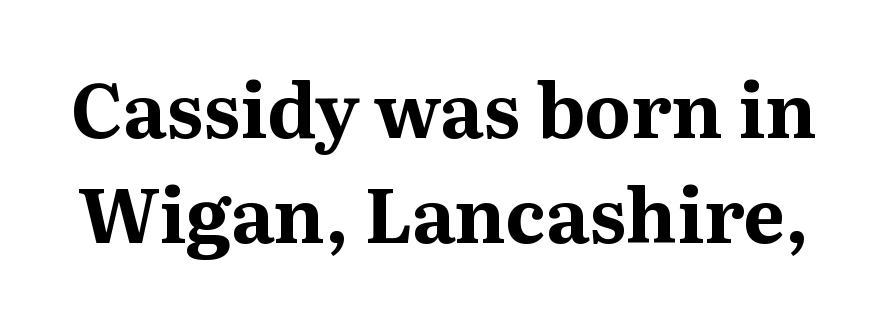
{"serif": "yes", "italic": "no", "bold": "yes", "weight": "bold", "width": "normal", "stroke_contrast": "medium", "x_height": "medium", "monospaced": "no", "underline": "no", "line_spacing": "normal", "line_spacing_ratio": 1.4, "letter_spacing": "normal", "letter_spacing_em": 0.0, "glyph_px": 75}
